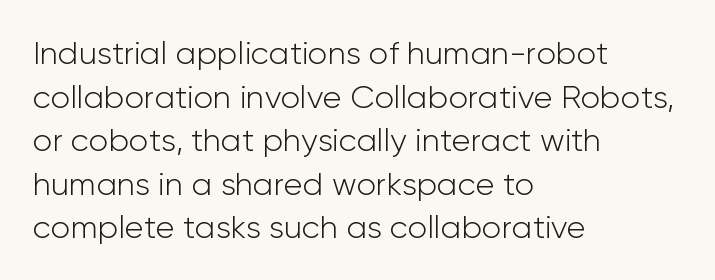
Looks like regular typesetting: each glyph gets only the width it needs. The lines in this sample share a left origin and differ only in where they stop. Is there much room between lines? A standard amount, neither cramped nor airy. Descender tails drop into unmarked territory. Nothing heavy about these letters — not bold at all.
